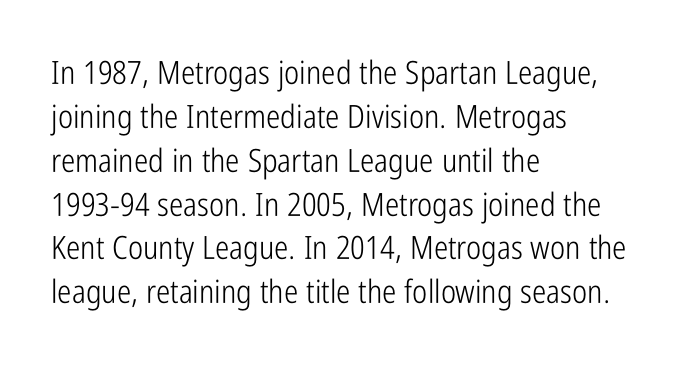
The image shows 32 px light, condensed sans-serif type, upright; set left-aligned, normal line spacing (1.37x), normal letter spacing, not underlined; low stroke contrast and a medium x-height.
